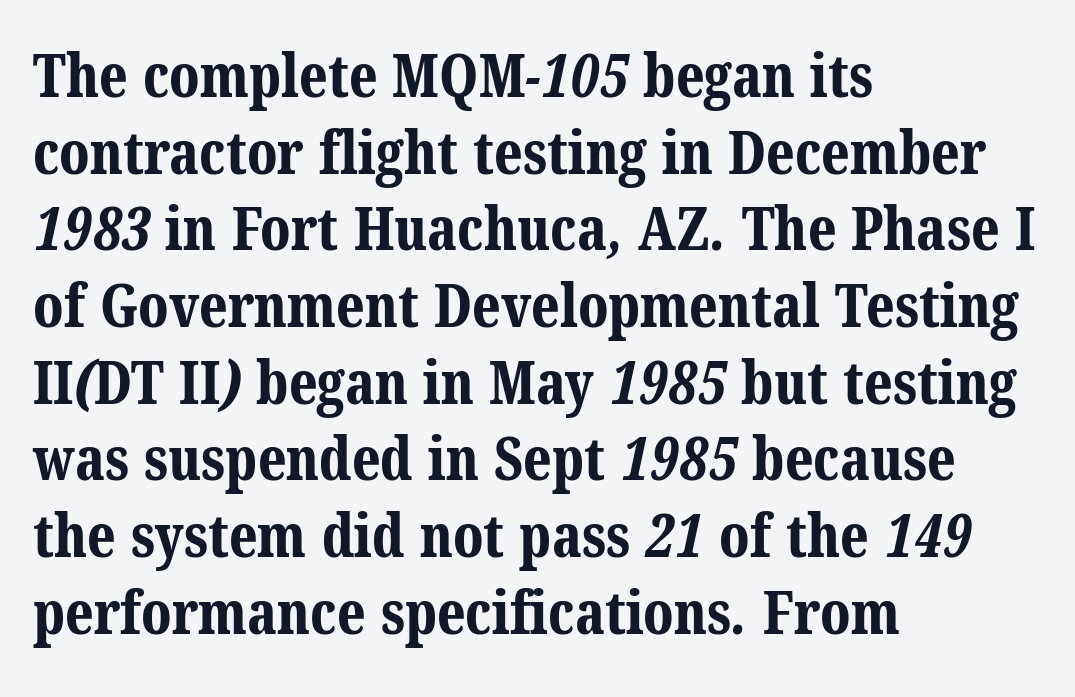
Q: Is the text bold? A: Yes.
Q: Is the typeface a serif or a sans-serif typeface? A: Serif.
Q: Is the text underlined? A: No.
Q: How is the paragraph aligned? A: Left-aligned.
Q: Is the spacing between letters normal or unusually wide? A: Normal.
Q: Is the spacing between lines tight, normal or loose? A: Normal.
Q: Width (condensed, normal, or wide)? A: Normal.
Q: Stroke contrast? A: Medium.
Q: x-height? A: Medium.
Q: Monospaced? A: No.
